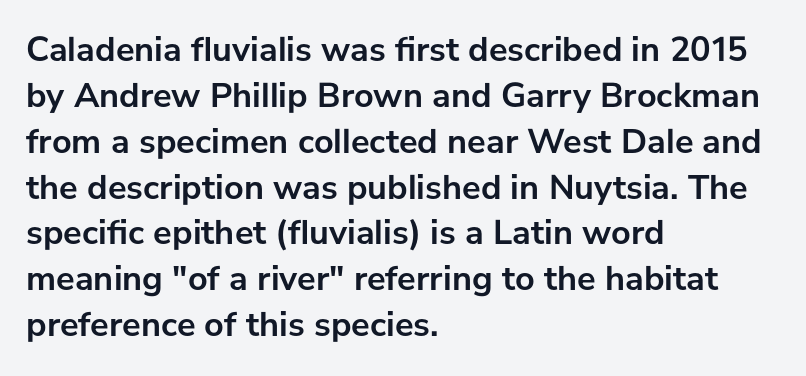
The image shows 35 px semibold sans-serif type, upright; set left-aligned, normal line spacing (1.31x), normal letter spacing, not underlined; low stroke contrast and a medium x-height.
